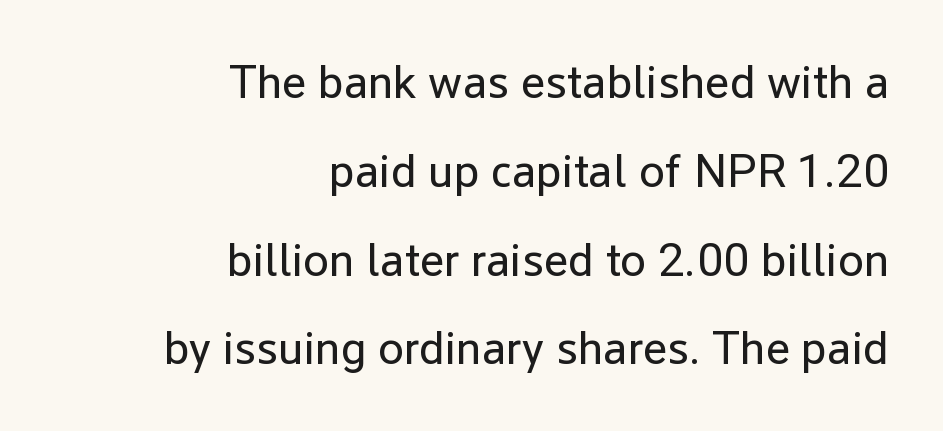
The image shows 47 px regular-weight sans-serif type, upright; set right-aligned, line spacing 1.89x, normal letter spacing, not underlined; low stroke contrast and a medium x-height.
